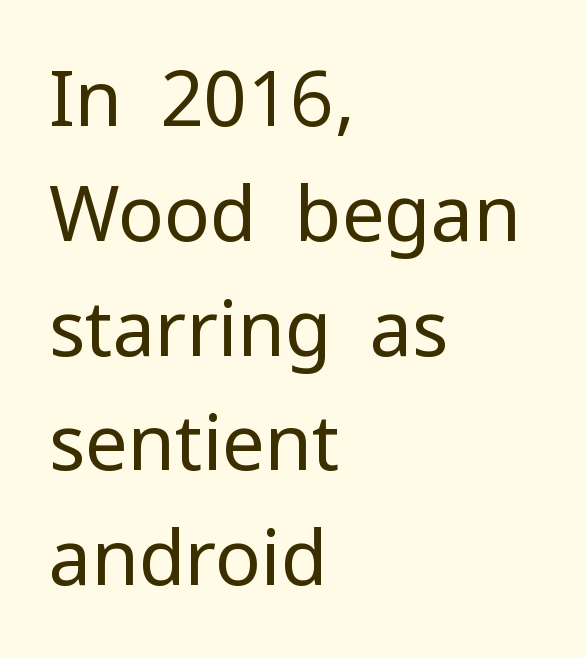
Q: Is the text bold? A: No.
Q: Is the text italic (slanted)? A: No, it is upright.
Q: Is the typeface a serif or a sans-serif typeface? A: Sans-serif.
Q: Is the text underlined? A: No.
Q: How is the paragraph aligned? A: Left-aligned.
Q: Is the spacing between letters normal or unusually wide? A: Normal.
Q: Is the spacing between lines tight, normal or loose? A: Normal.
Q: Width (condensed, normal, or wide)? A: Normal.
Q: Stroke contrast? A: Low.
Q: x-height? A: Medium.
Q: Monospaced? A: No.
